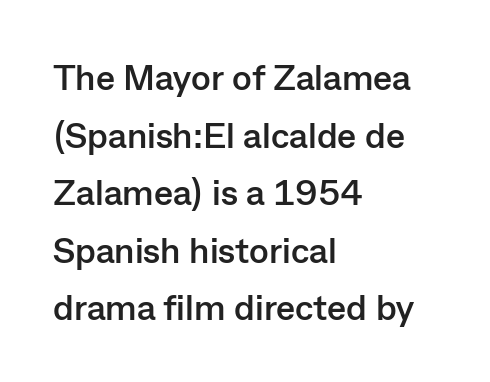
These lines stack with their left ends in a neat column. In terms of leading, this rendering sits right in the middle. Classification — sans serif. Strong, thick strokes mark this as bold type.
